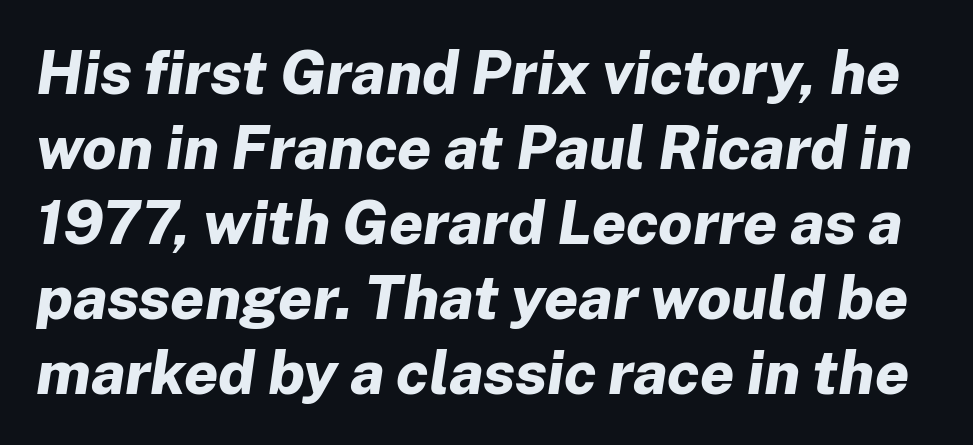
Characters are canted at an angle relative to the baseline's perpendicular. Glance below the letters and you will spot only blank space. Plenty of ink on the page — the face is bold. Character widths vary here, with narrow letters taking less room than wide ones. This rendering leaves character spacing at its baseline value.
